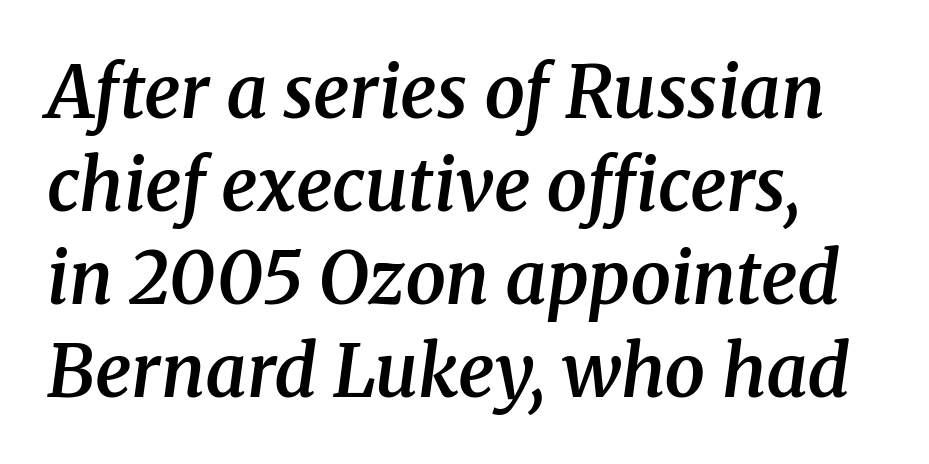
Q: Is the text bold? A: Semi-bold.
Q: Is the text italic (slanted)? A: Yes, it leans right by about 8 degrees.
Q: Is the typeface a serif or a sans-serif typeface? A: Serif.
Q: Is the text underlined? A: No.
Q: Is the spacing between letters normal or unusually wide? A: Normal.
Q: Is the spacing between lines tight, normal or loose? A: Normal.
Q: Width (condensed, normal, or wide)? A: Normal.
Q: Stroke contrast? A: Medium.
Q: x-height? A: Medium.
Q: Monospaced? A: No.
